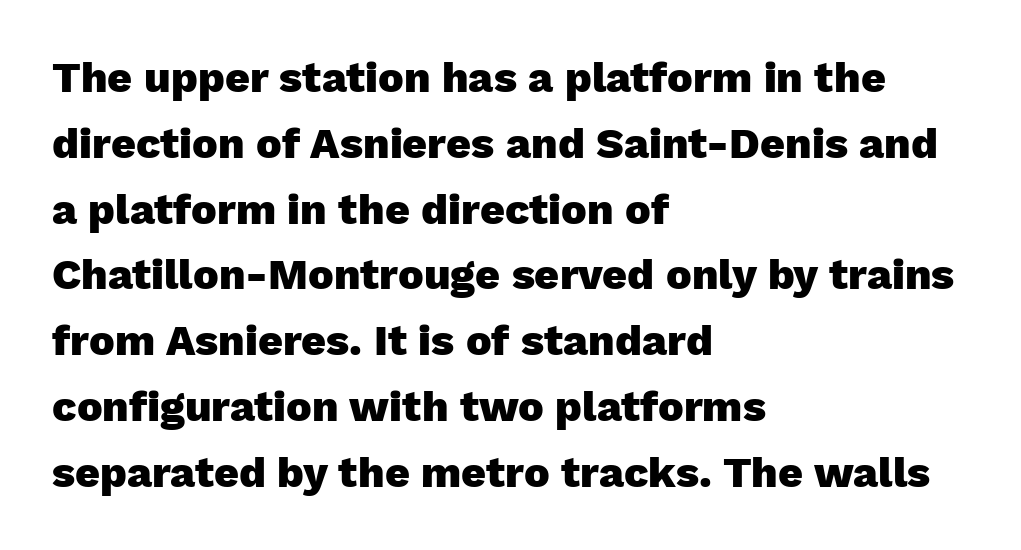
Q: Is the text bold? A: Yes.
Q: Is the text italic (slanted)? A: No, it is upright.
Q: Is the typeface a serif or a sans-serif typeface? A: Sans-serif.
Q: Is the text underlined? A: No.
Q: How is the paragraph aligned? A: Left-aligned.
Q: Is the spacing between letters normal or unusually wide? A: Normal.
Q: Is the spacing between lines tight, normal or loose? A: Normal.
Q: Width (condensed, normal, or wide)? A: Normal.
Q: Stroke contrast? A: Low.
Q: x-height? A: Medium.
Q: Monospaced? A: No.
